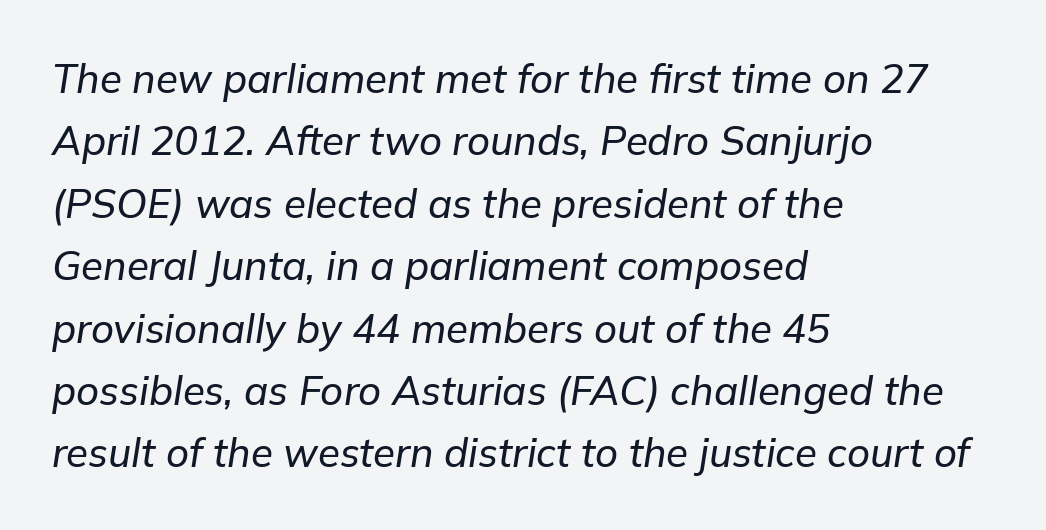
The image shows 40 px text type, italic (leaning right); set left-aligned, normal line spacing (1.56x), normal letter spacing, not underlined; low stroke contrast and a medium x-height.
